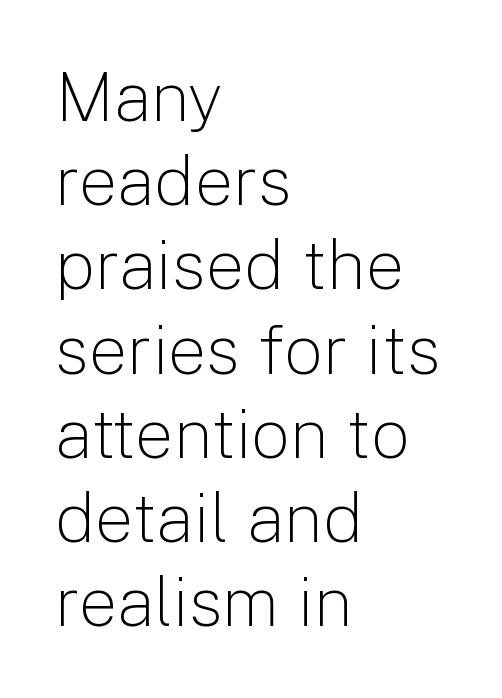
The image shows 69 px light sans-serif type, upright; set left-aligned, line spacing 1.22x, normal letter spacing, not underlined; low stroke contrast and a medium x-height.
